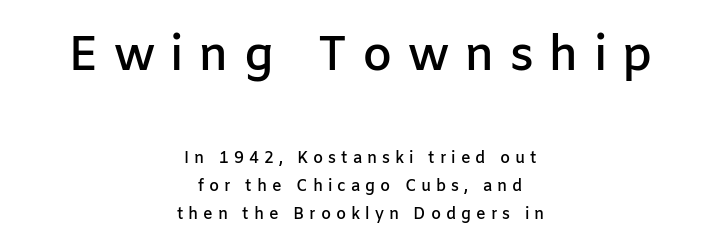
The image shows 48 px semibold sans-serif type, upright; set centered, line spacing 1.76x, unusually wide letter spacing (+0.31 em), not underlined; the first (top) block is 3.0x larger; low stroke contrast and a medium x-height.
